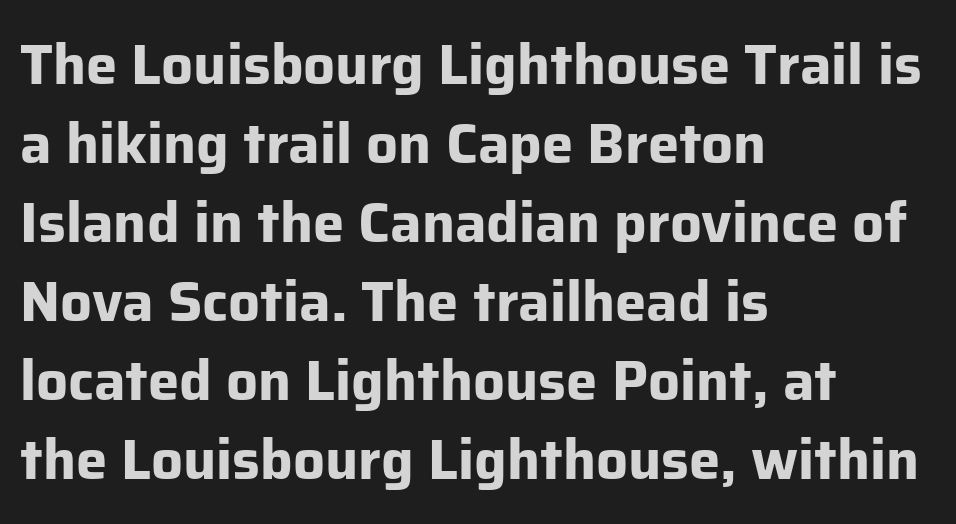
{"serif": "no", "italic": "no", "bold": "yes", "weight": "bold", "width": "normal", "stroke_contrast": "low", "x_height": "medium", "monospaced": "no", "underline": "no", "align": "left", "line_spacing": "normal", "line_spacing_ratio": 1.41, "letter_spacing": "normal", "letter_spacing_em": 0.0, "glyph_px": 56}
